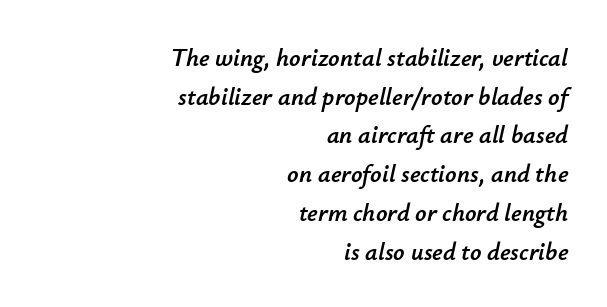
The image shows 25 px text type, italic (leaning right); set right-aligned, normal line spacing (1.55x), normal letter spacing, not underlined.
